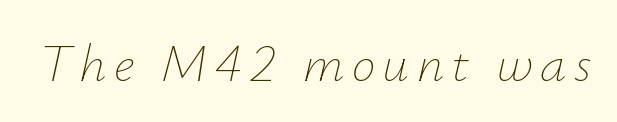
Q: Is the text bold? A: No.
Q: Is the text italic (slanted)? A: Yes, it leans right by about 12 degrees.
Q: Is the text underlined? A: No.
Q: Width (condensed, normal, or wide)? A: Normal.
Q: Stroke contrast? A: Low.
Q: x-height? A: Small.
Q: Monospaced? A: No.
